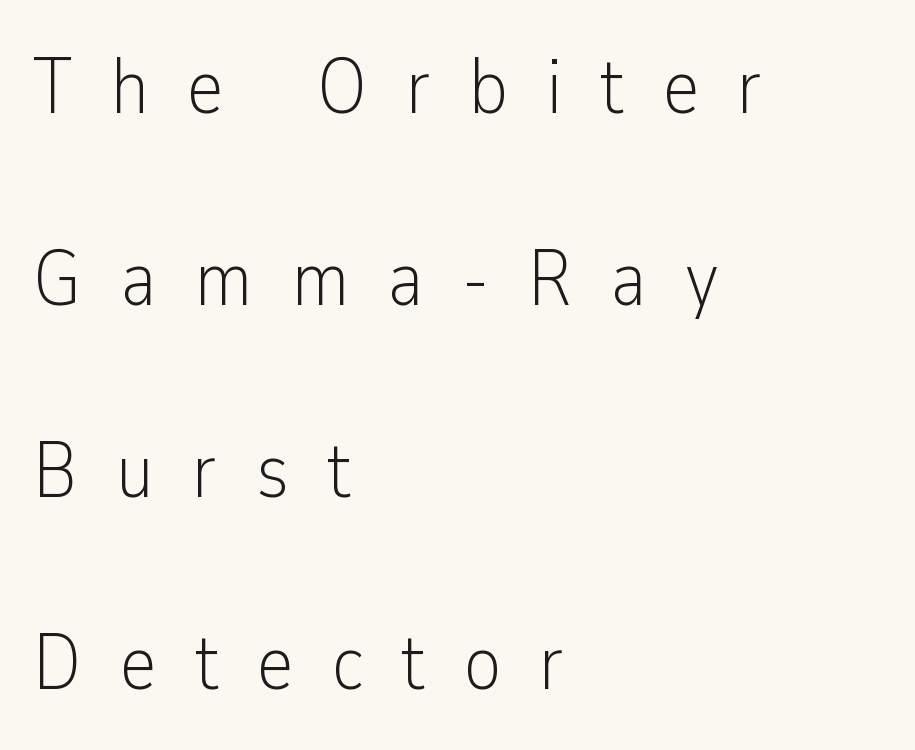
The image shows 79 px light, condensed sans-serif type, upright; set left-aligned, loose line spacing (2.43x), unusually wide letter spacing (+0.48 em), not underlined; low stroke contrast and a medium x-height.
